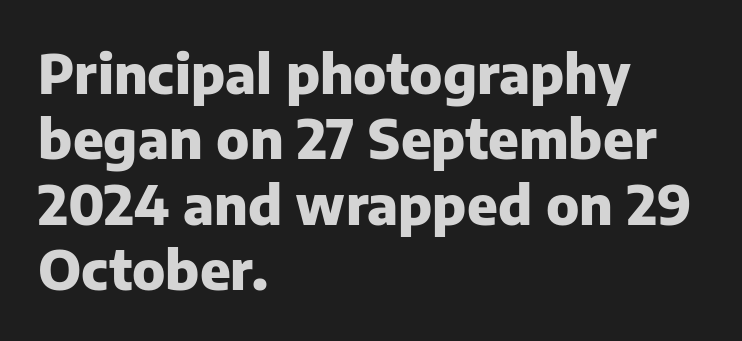
The image shows 54 px heavy sans-serif type, upright; set left-aligned, line spacing 1.21x, normal letter spacing, not underlined; low stroke contrast and a medium x-height.
